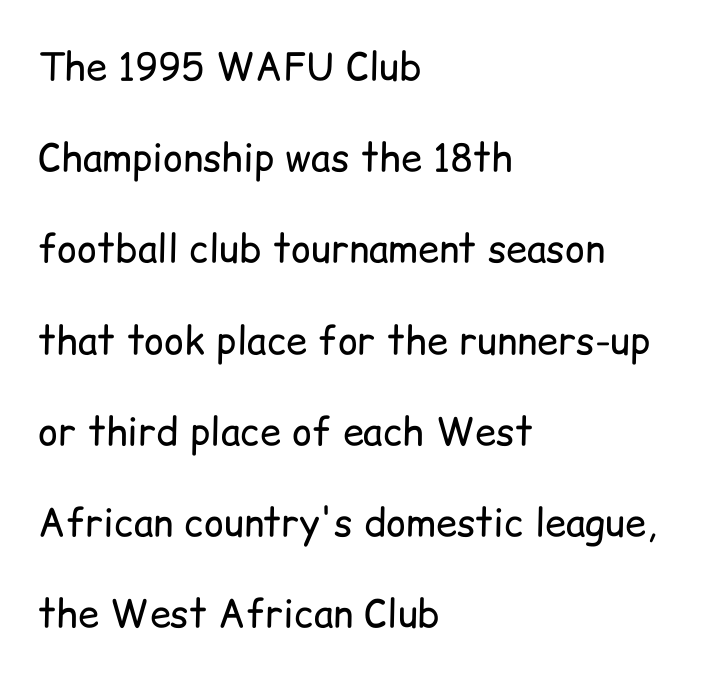
{"serif": "no", "italic": "no", "bold": "no", "weight": "regular", "width": "normal", "stroke_contrast": "low", "x_height": "medium", "monospaced": "no", "underline": "no", "align": "left", "line_spacing": "loose", "line_spacing_ratio": 2.4, "letter_spacing": "normal", "letter_spacing_em": 0.0, "glyph_px": 38}
